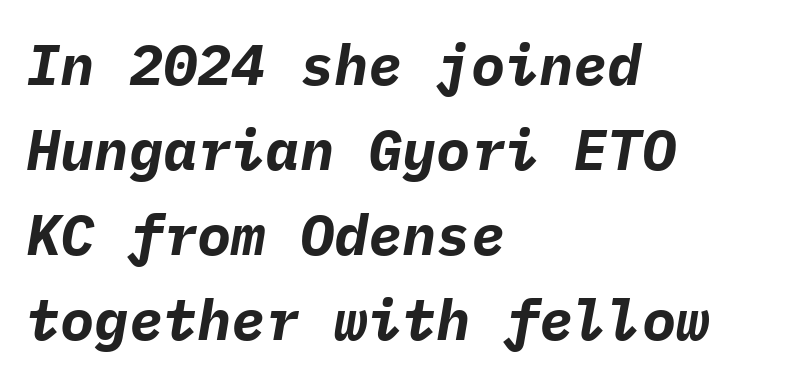
Between one letter and the next there's only the usual sliver of space. Each letter, wide or thin by design, is forced into the same width here. If you measured baseline to baseline, you'd find a middling distance. The face used here has the dense, thick strokes of a bold. The ragged edge is on the right, which tells us the setting is flush left.
